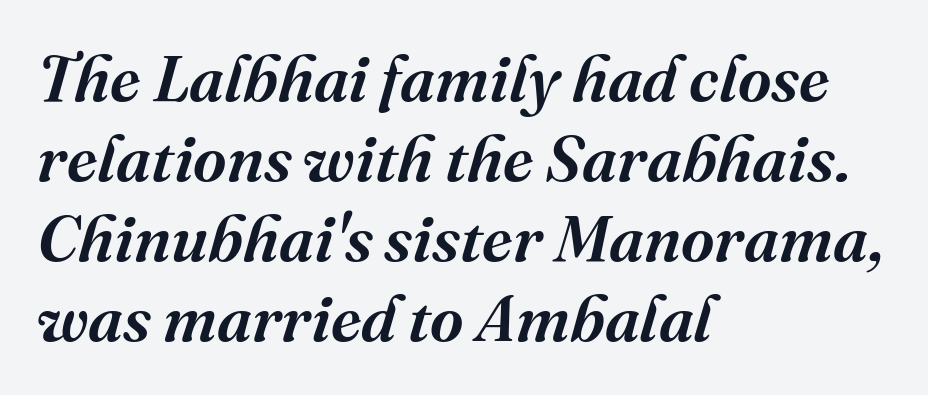
Nobody drew a line under any word here. The font is running at a semibold setting, under full bold. Line starts are locked; line ends wander. You can tell from the footed stems that serif type was used. Compared with typical body copy, the letter spacing here is the same.
